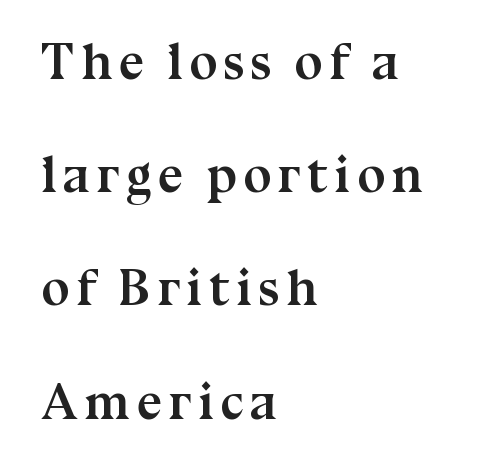
{"serif": "yes", "italic": "no", "bold": "yes", "weight": "semibold", "width": "normal", "stroke_contrast": "medium", "x_height": "medium", "monospaced": "no", "underline": "no", "align": "left", "line_spacing": "loose", "line_spacing_ratio": 2.22, "glyph_px": 51}
